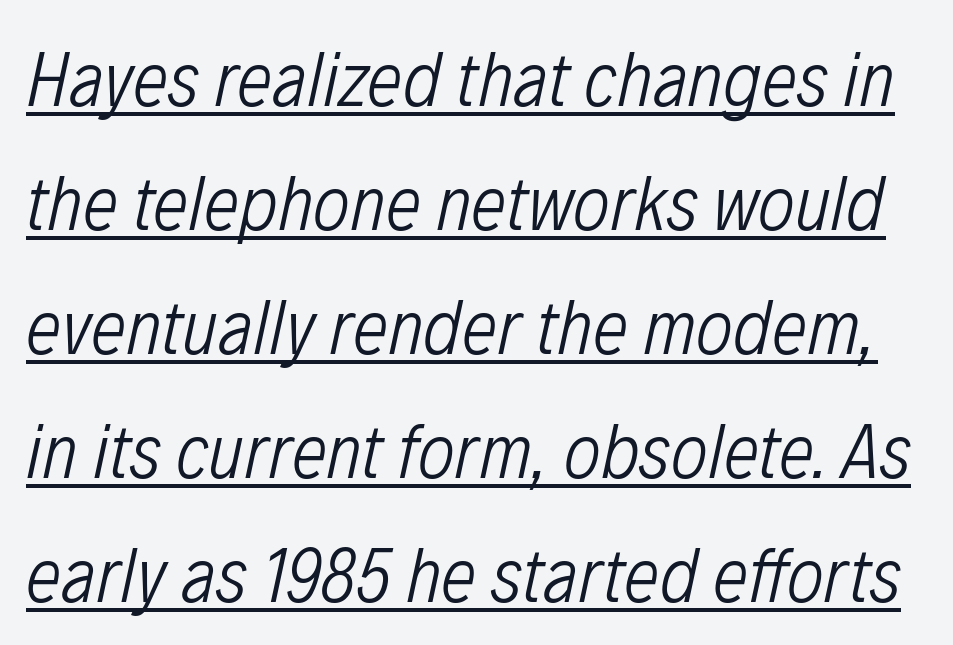
{"italic": "yes", "lean": "right", "slant_degrees": 12, "bold": "no", "weight": "light", "width": "condensed", "stroke_contrast": "low", "x_height": "medium", "monospaced": "no", "underline": "yes", "line_spacing": "normal", "line_spacing_ratio": 1.57, "letter_spacing": "normal", "letter_spacing_em": 0.0, "glyph_px": 79}
